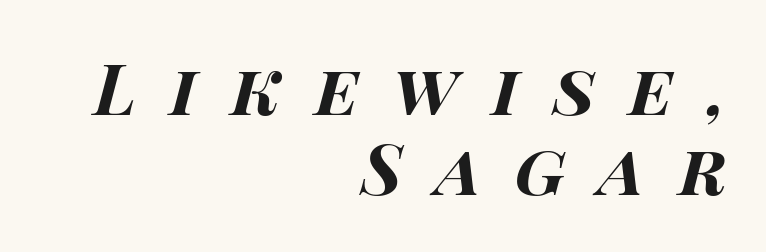
The image shows 70 px bold, wide type, italic (leaning right); set right-aligned, tight line spacing (1.14x), unusually wide letter spacing (+0.48 em), not underlined; high stroke contrast and a large x-height.
